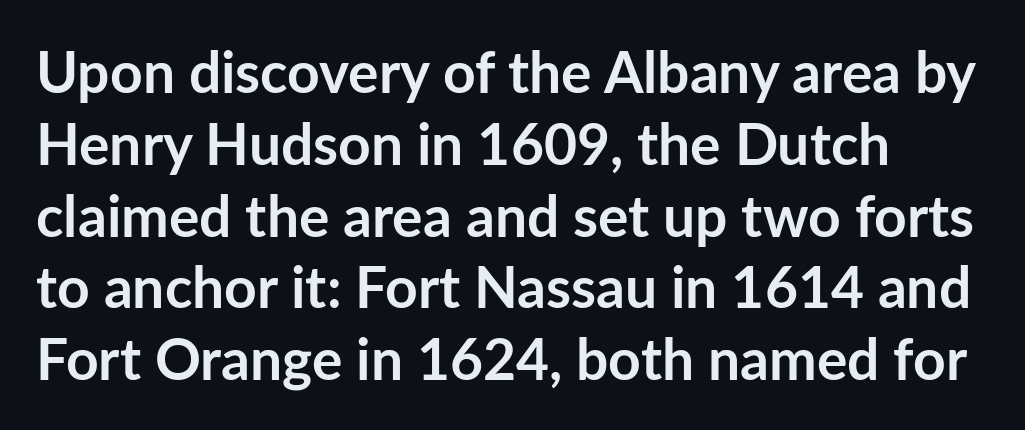
Q: Is the text bold? A: Yes.
Q: Is the text italic (slanted)? A: No, it is upright.
Q: Is the typeface a serif or a sans-serif typeface? A: Sans-serif.
Q: Is the text underlined? A: No.
Q: How is the paragraph aligned? A: Left-aligned.
Q: Is the spacing between letters normal or unusually wide? A: Normal.
Q: Is the spacing between lines tight, normal or loose? A: Normal.
Q: Width (condensed, normal, or wide)? A: Normal.
Q: Stroke contrast? A: Low.
Q: x-height? A: Medium.
Q: Monospaced? A: No.
